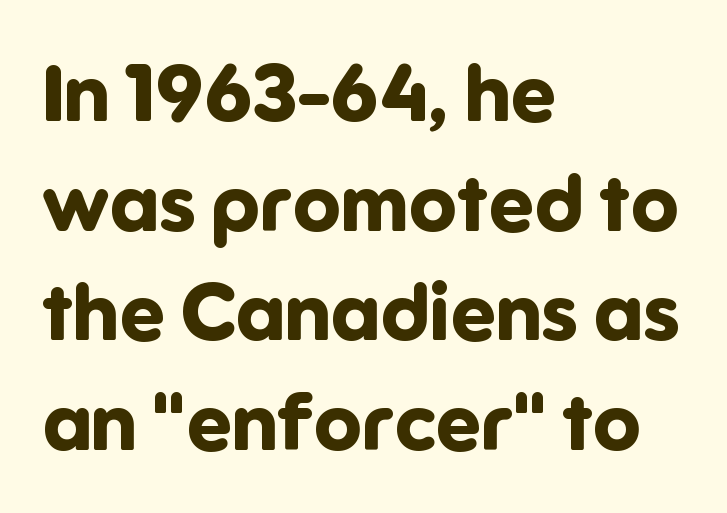
{"serif": "no", "italic": "no", "bold": "yes", "weight": "bold", "width": "normal", "stroke_contrast": "low", "x_height": "medium", "monospaced": "no", "underline": "no", "align": "left", "line_spacing": "normal", "line_spacing_ratio": 1.37, "letter_spacing": "normal", "letter_spacing_em": 0.0, "glyph_px": 80}
